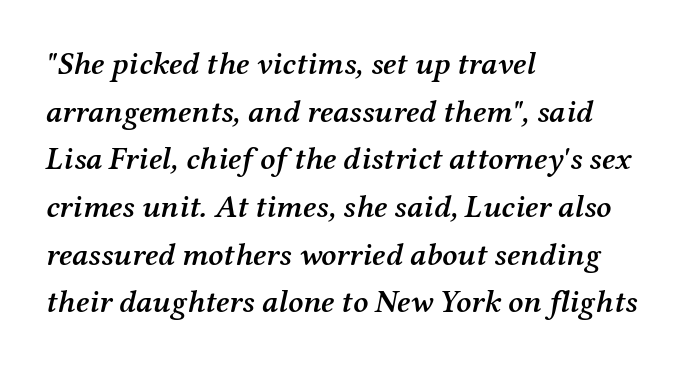
The image shows 32 px semibold serif type, italic (leaning right); set left-aligned, normal line spacing (1.49x), normal letter spacing, not underlined; medium stroke contrast and a medium x-height.
